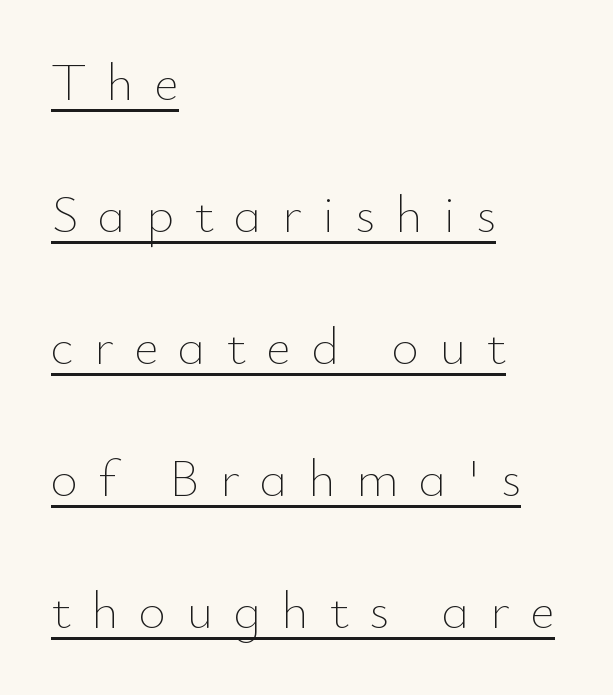
Q: Is the text bold? A: No.
Q: Is the text italic (slanted)? A: No, it is upright.
Q: Is the text underlined? A: Yes.
Q: How is the paragraph aligned? A: Left-aligned.
Q: Is the spacing between letters normal or unusually wide? A: Unusually wide.
Q: Is the spacing between lines tight, normal or loose? A: Loose.
Q: Width (condensed, normal, or wide)? A: Normal.
Q: Stroke contrast? A: Low.
Q: x-height? A: Small.
Q: Monospaced? A: No.
